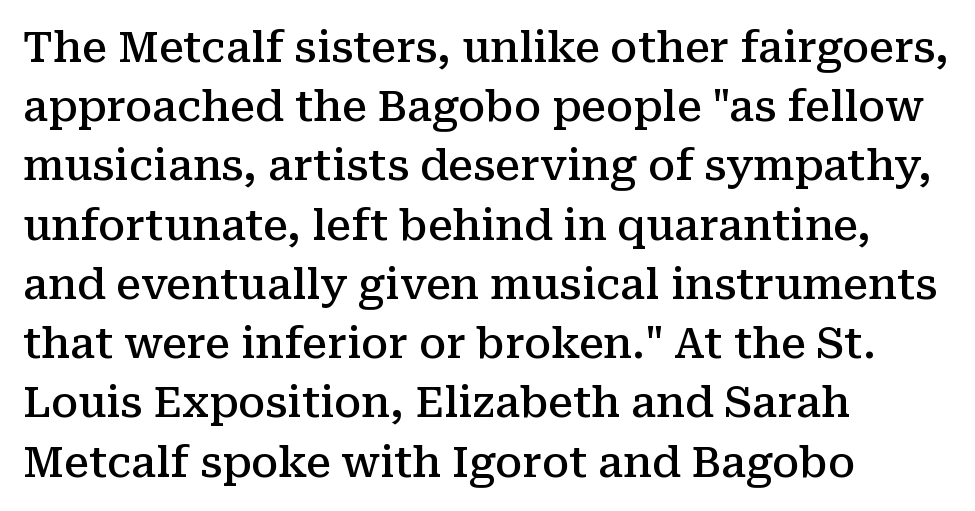
Does extra space separate the letters? No, they use regular spacing. Rows of type keep a routine distance in the vertical direction. Looks like regular typesetting: each glyph gets only the width it needs. The characters display serif detailing at their extremities.
